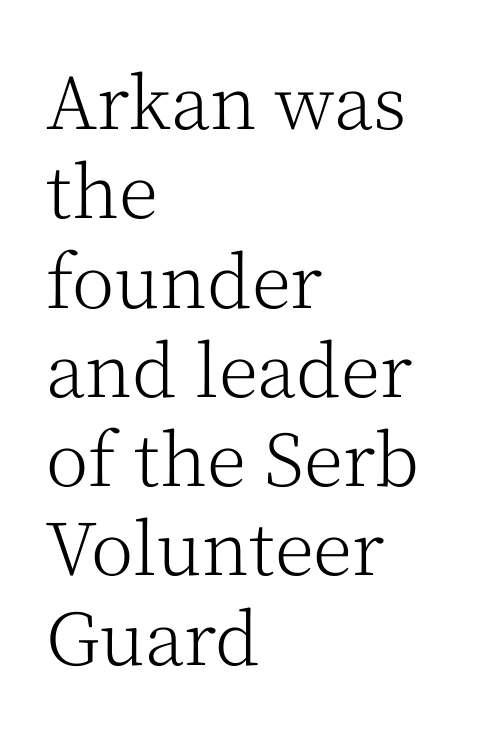
{"serif": "yes", "italic": "no", "bold": "no", "weight": "light", "width": "normal", "stroke_contrast": "medium", "x_height": "medium", "monospaced": "no", "underline": "no", "align": "left", "line_spacing_ratio": 1.24, "letter_spacing": "normal", "letter_spacing_em": 0.0, "glyph_px": 72}
